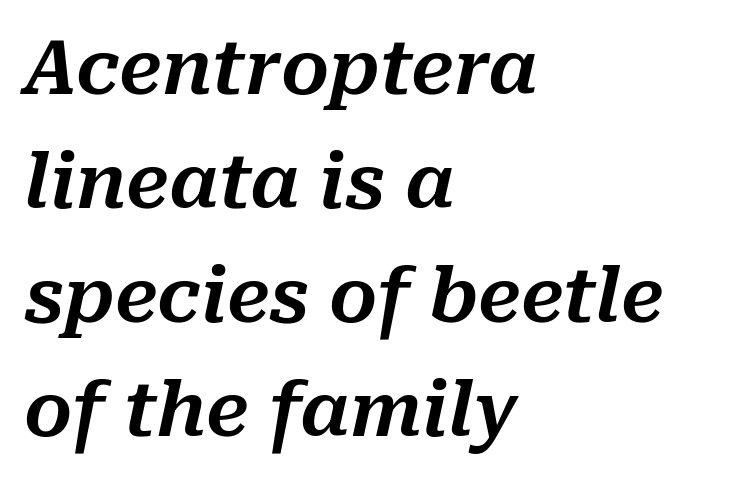
Q: Is the text italic (slanted)? A: Yes, it leans right by about 10 degrees.
Q: Is the text underlined? A: No.
Q: How is the paragraph aligned? A: Left-aligned.
Q: Is the spacing between letters normal or unusually wide? A: Normal.
Q: Is the spacing between lines tight, normal or loose? A: Normal.
Q: Width (condensed, normal, or wide)? A: Normal.
Q: Stroke contrast? A: Medium.
Q: x-height? A: Medium.
Q: Monospaced? A: No.
